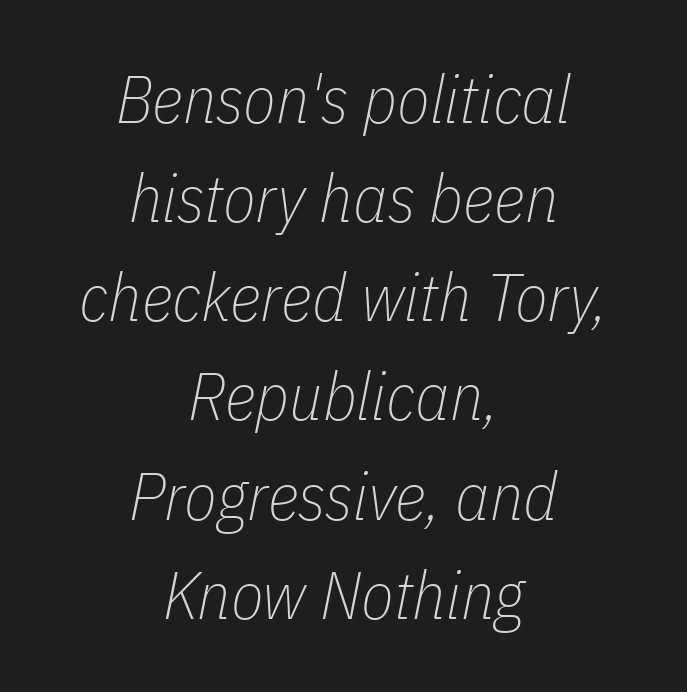
This sample has the flowing, uneven cadence of proportional lettering. The typesetting does not lean heavy: it is not bold. Glyph-to-glyph distance matches everyday printed text. Emphasis-style slanted type is in use. Whoever set this chose a conventional vertical rhythm. Nobody drew a line under any word here.
